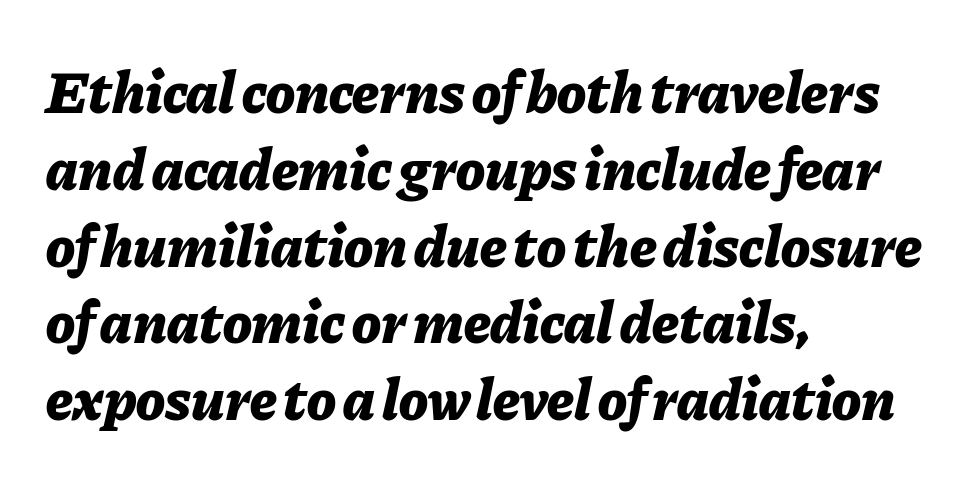
{"italic": "yes", "lean": "right", "slant_degrees": 11, "bold": "yes", "weight": "bold", "width": "normal", "stroke_contrast": "low", "x_height": "medium", "monospaced": "no", "underline": "no", "align": "left", "line_spacing": "normal", "line_spacing_ratio": 1.28, "letter_spacing": "normal", "letter_spacing_em": 0.0, "glyph_px": 60}
